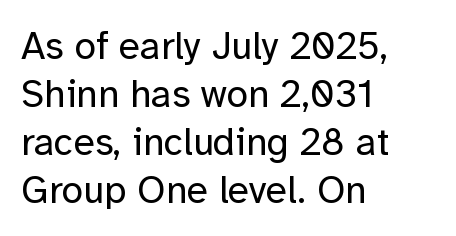
The image shows 39 px regular-weight sans-serif type, upright; set left-aligned, line spacing 1.23x, normal letter spacing, not underlined; low stroke contrast and a medium x-height.
